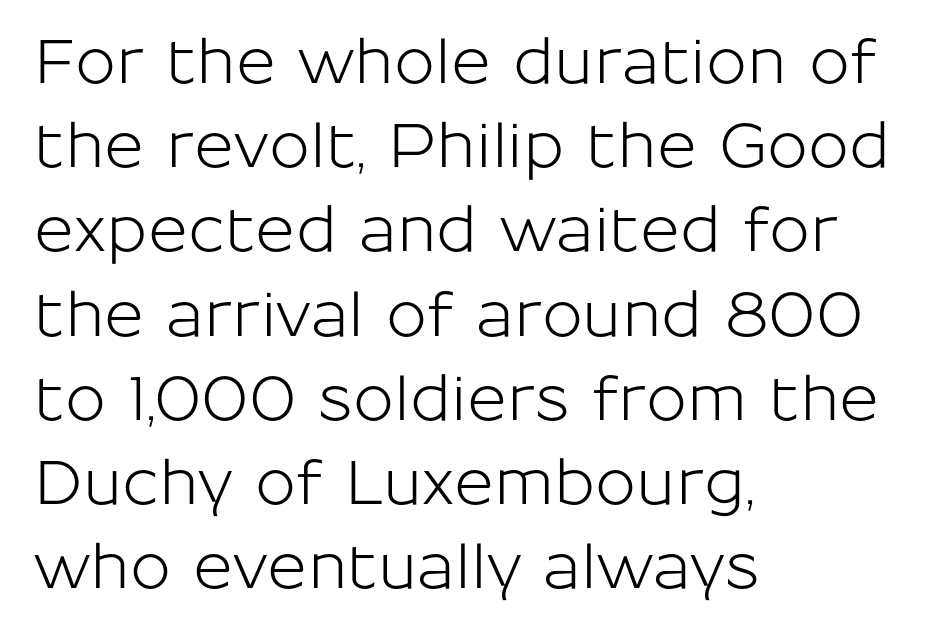
Q: Is the text italic (slanted)? A: No, it is upright.
Q: Is the typeface a serif or a sans-serif typeface? A: Sans-serif.
Q: Is the text underlined? A: No.
Q: How is the paragraph aligned? A: Left-aligned.
Q: Is the spacing between letters normal or unusually wide? A: Normal.
Q: Is the spacing between lines tight, normal or loose? A: Normal.
Q: Width (condensed, normal, or wide)? A: Normal.
Q: Stroke contrast? A: Low.
Q: x-height? A: Medium.
Q: Monospaced? A: No.
